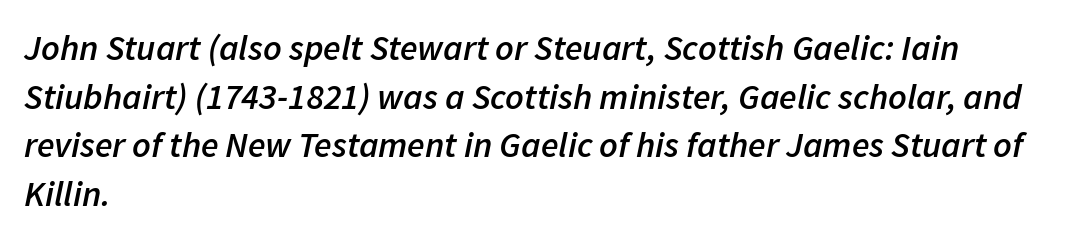
Q: Is the text bold? A: Semi-bold.
Q: Is the text italic (slanted)? A: Yes, it leans right by about 11 degrees.
Q: Is the text underlined? A: No.
Q: How is the paragraph aligned? A: Left-aligned.
Q: Is the spacing between letters normal or unusually wide? A: Normal.
Q: Is the spacing between lines tight, normal or loose? A: Normal.
Q: Width (condensed, normal, or wide)? A: Normal.
Q: Stroke contrast? A: Low.
Q: x-height? A: Medium.
Q: Monospaced? A: No.
